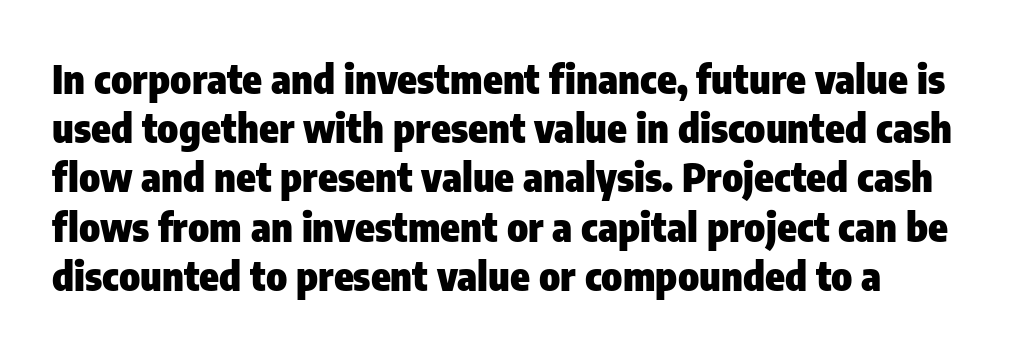
Note the varied advance widths — an 'i' is clearly narrower than an 'm'. The strip under each line holds only bare page. On the weight axis this lands at bold, roughly 700. The face used here is rendered with its standard letterfit. Notice how the stems are strictly vertical — no italics here. This rendering employs a face without finishing strokes, i.e., a sans-serif.
